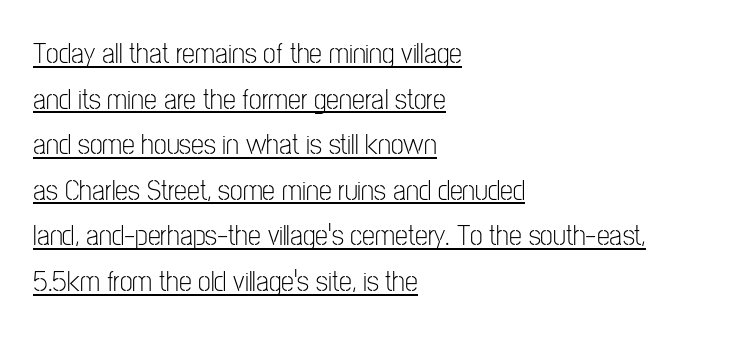
The image shows 29 px light, condensed sans-serif type, upright; set left-aligned, normal line spacing (1.57x), normal letter spacing, underlined; low stroke contrast and a medium x-height.
